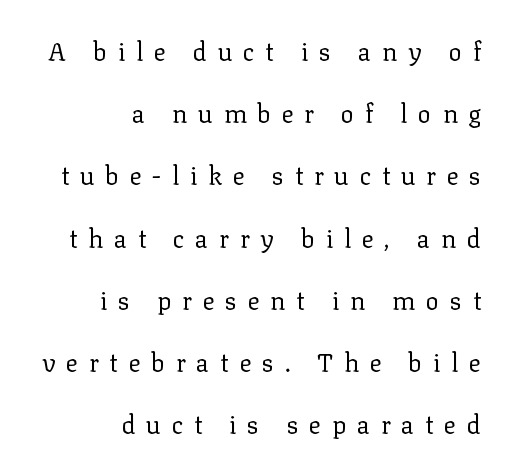
You could only call the tracking loose — the letters float apart. Line ends are locked; line starts wander. Ordinary non-slanted type is in use. Baseline-to-baseline distance is far greater than the letter height. Weight: regular or lighter.
